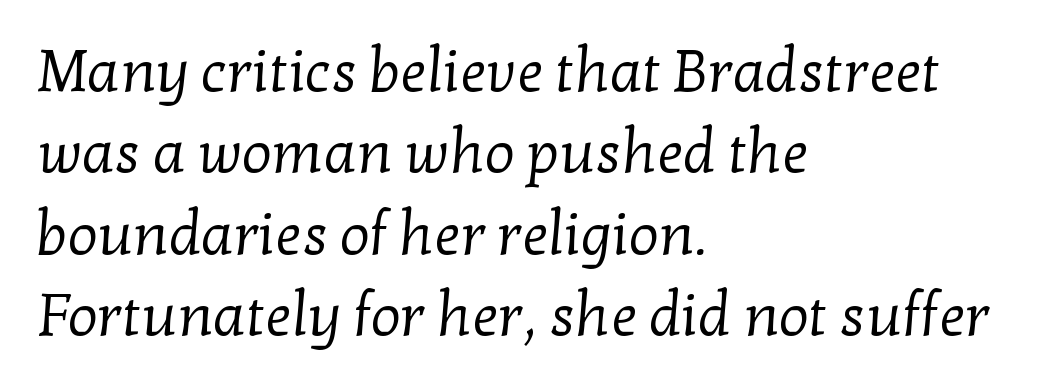
Nobody drew a line under any word here. Honestly, the row spacing looks completely unremarkable. Unlike a clean sans, this face finishes its strokes with serifs. Nothing heavy about these letters — not bold at all. The line texture is even and compact thanks to regular tracking.
